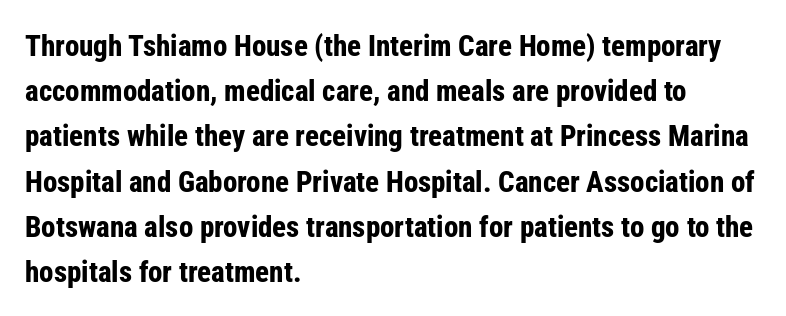
Type without underlining. Caption: multi-line text, flush left, ragged right. One glance says typical: line gaps are just what's usual. Character widths vary here, with narrow letters taking less room than wide ones. This rendering employs a face without finishing strokes, i.e., a sans-serif.
